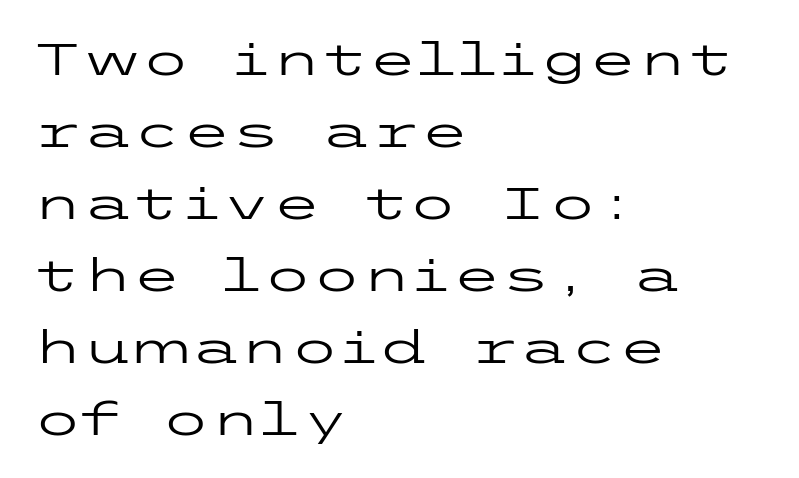
Q: Is the text bold? A: No.
Q: Is the text italic (slanted)? A: No, it is upright.
Q: Is the typeface a serif or a sans-serif typeface? A: Sans-serif.
Q: Is the text underlined? A: No.
Q: How is the paragraph aligned? A: Left-aligned.
Q: Is the spacing between letters normal or unusually wide? A: Normal.
Q: Is the spacing between lines tight, normal or loose? A: Normal.
Q: Width (condensed, normal, or wide)? A: Wide.
Q: Stroke contrast? A: Low.
Q: x-height? A: Medium.
